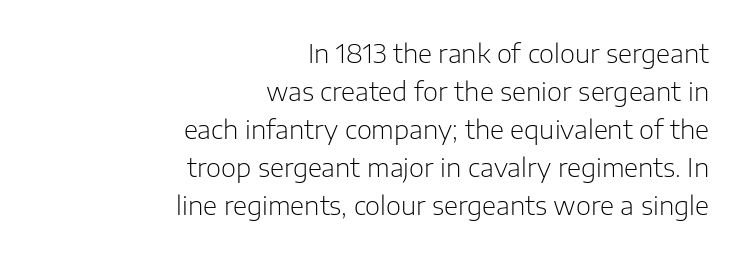
Q: Is the text bold? A: No.
Q: Is the text italic (slanted)? A: No, it is upright.
Q: Is the text underlined? A: No.
Q: How is the paragraph aligned? A: Right-aligned.
Q: Is the spacing between letters normal or unusually wide? A: Normal.
Q: Is the spacing between lines tight, normal or loose? A: Normal.
